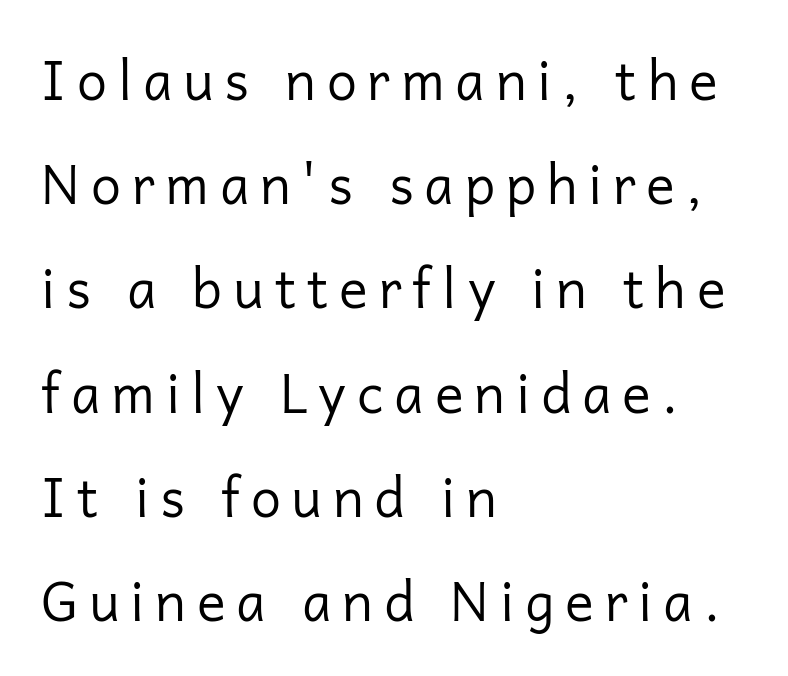
Q: Is the text bold? A: No.
Q: Is the text italic (slanted)? A: No, it is upright.
Q: Is the typeface a serif or a sans-serif typeface? A: Sans-serif.
Q: Is the text underlined? A: No.
Q: How is the paragraph aligned? A: Left-aligned.
Q: Is the spacing between letters normal or unusually wide? A: Unusually wide.
Q: Is the spacing between lines tight, normal or loose? A: Loose.
Q: Width (condensed, normal, or wide)? A: Normal.
Q: Stroke contrast? A: Low.
Q: x-height? A: Medium.
Q: Monospaced? A: No.
